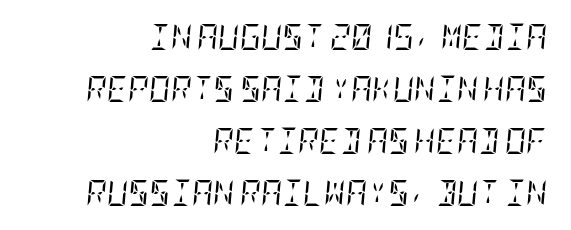
{"italic": "yes", "lean": "right", "slant_degrees": 5, "bold": "no", "underline": "no", "align": "right", "line_spacing": "loose", "line_spacing_ratio": 2.0, "letter_spacing": "normal", "letter_spacing_em": 0.0, "glyph_px": 26}
